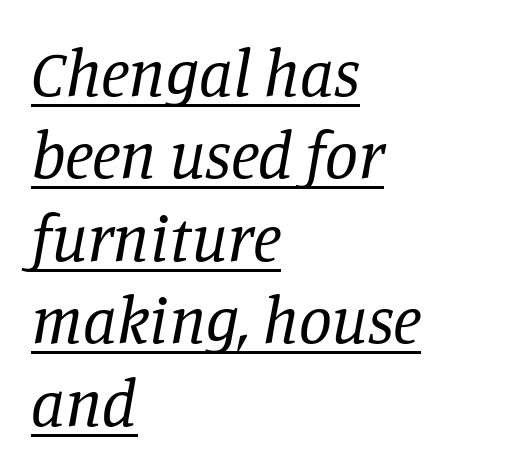
The image shows 66 px regular-weight serif type, italic (leaning right); set left-aligned, normal line spacing (1.25x), normal letter spacing, underlined; low stroke contrast and a large x-height.
